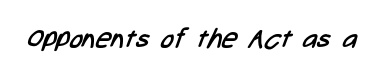
The image shows 27 px text type; set normal letter spacing, not underlined.
